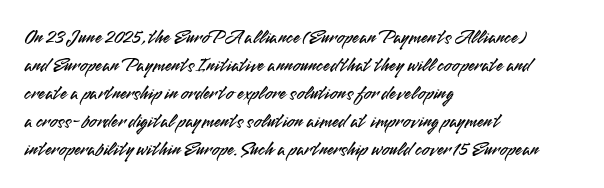
Q: Is the text italic (slanted)? A: Yes.
Q: Is the text underlined? A: No.
Q: How is the paragraph aligned? A: Left-aligned.
Q: Is the spacing between letters normal or unusually wide? A: Normal.
Q: Is the spacing between lines tight, normal or loose? A: Normal.
